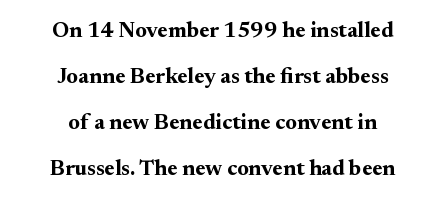
Q: Is the text bold? A: Yes.
Q: Is the text italic (slanted)? A: No, it is upright.
Q: Is the text underlined? A: No.
Q: How is the paragraph aligned? A: Centered.
Q: Is the spacing between letters normal or unusually wide? A: Normal.
Q: Is the spacing between lines tight, normal or loose? A: Loose.
